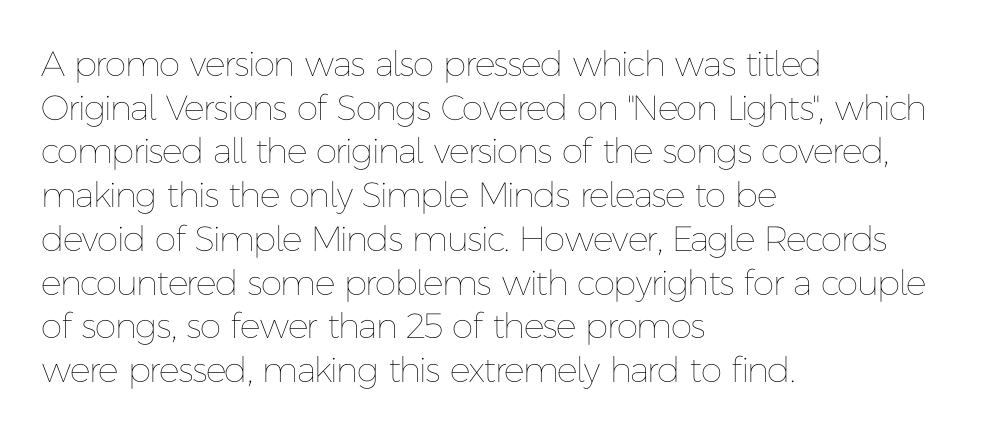
The image shows 35 px thin type, upright; set left-aligned, normal line spacing (1.25x), normal letter spacing, not underlined; low stroke contrast and a medium x-height.
